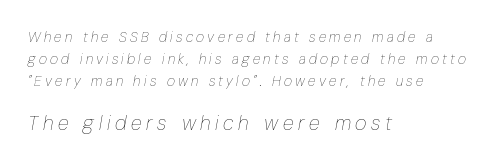
Leading: standard. Stem width sits at or under what a default text font uses. The gap between lines stays unmarked. Characters follow at a spacing far wider than the type designer built in. Larger block? The one below; the one above is distinctly smaller.
